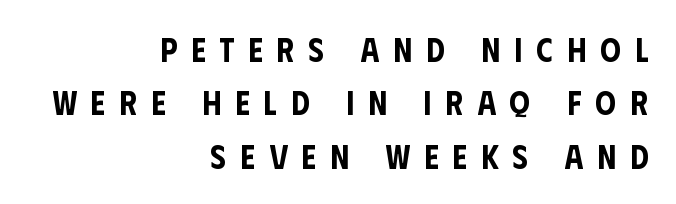
{"serif": "no", "italic": "no", "width": "condensed", "stroke_contrast": "low", "x_height": "large", "monospaced": "no", "underline": "no", "align": "right", "line_spacing": "normal", "line_spacing_ratio": 1.62, "letter_spacing": "wide", "letter_spacing_em": 0.43, "glyph_px": 33}
